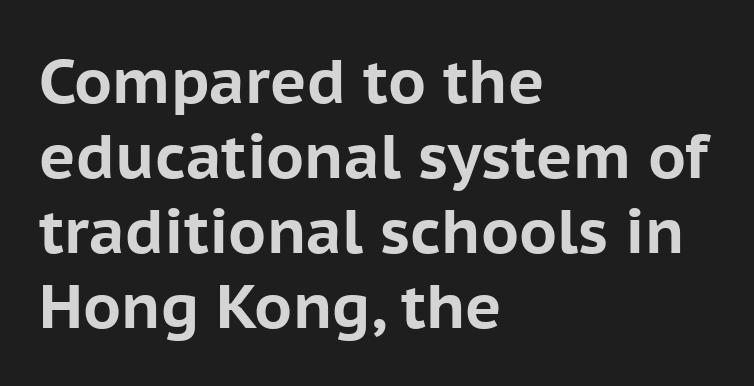
As a designer I'd log this as weight 700, bold. Underlining? Definitely not there. The type is set solid horizontally, with unmodified tracking. The typesetter chose a ragged-right arrangement here. Note the varied advance widths — an 'i' is clearly narrower than an 'm'. A typesetter would label this face a sans.
